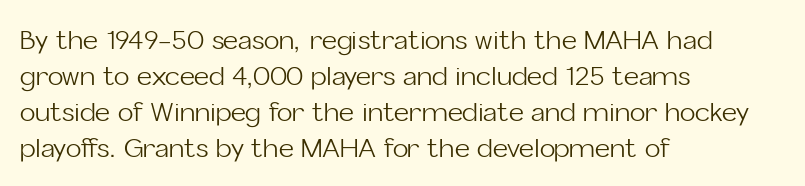
{"italic": "no", "bold": "no", "underline": "no", "align": "left", "line_spacing": "normal", "line_spacing_ratio": 1.39, "letter_spacing": "normal", "letter_spacing_em": 0.0, "glyph_px": 26}
